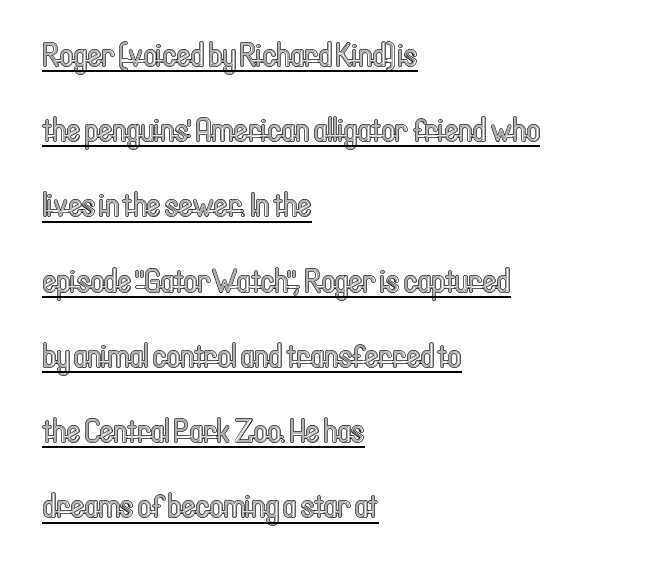
The image shows 33 px condensed type, upright; set left-aligned, loose line spacing (2.28x), normal letter spacing, underlined; a medium x-height.
